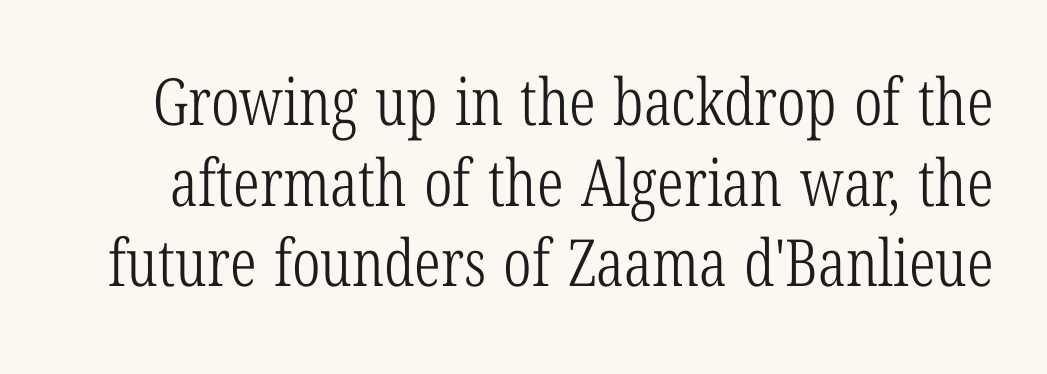
The image shows 65 px light, condensed serif type, upright; set line spacing 1.24x, normal letter spacing, not underlined; low stroke contrast and a medium x-height.
